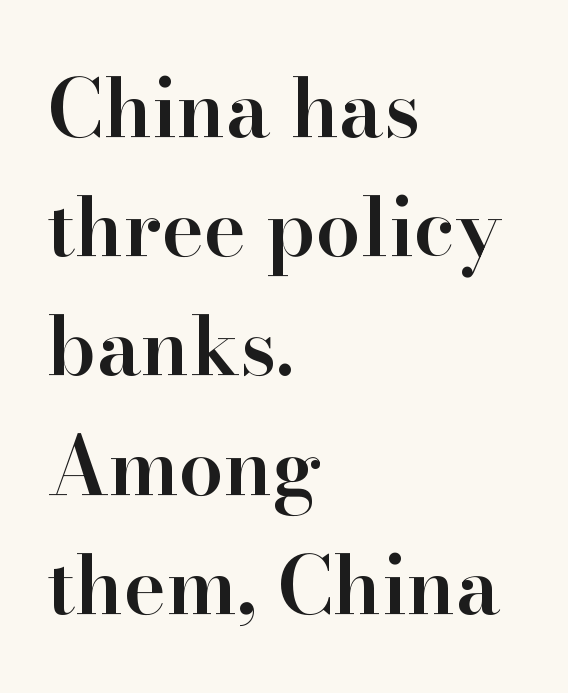
I'd describe the lettering as semibold — firm but not a full bold. The glyphs are unaccompanied by any horizontal stroke below them. Rows of type keep a routine distance in the vertical direction. Type style note: has serifs. Short note: letters normally spaced. This sample is left-justified, so line endings fall wherever the words run out.
